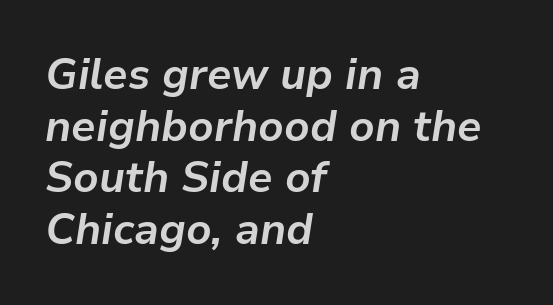
Q: Is the text bold? A: Yes.
Q: Is the text italic (slanted)? A: Yes, it leans right by about 9 degrees.
Q: Is the text underlined? A: No.
Q: How is the paragraph aligned? A: Left-aligned.
Q: Is the spacing between letters normal or unusually wide? A: Normal.
Q: Width (condensed, normal, or wide)? A: Normal.
Q: Stroke contrast? A: Low.
Q: x-height? A: Medium.
Q: Monospaced? A: No.
